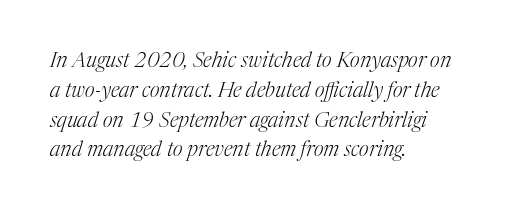
Compared with ordinary roman type, these characters are visibly tilted. Check the space under the baseline: it is left empty. The horizontal fit of the characters is conventional and even. Short and long lines alike share a common starting point at left. Normally led — the rows are evenly, conventionally spaced. The weight tops out at a normal text grade.
